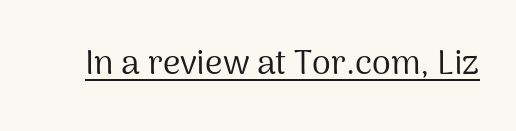
Q: Is the text bold? A: No.
Q: Is the text italic (slanted)? A: No, it is upright.
Q: Is the typeface a serif or a sans-serif typeface? A: Sans-serif.
Q: Is the text underlined? A: Yes.
Q: Is the spacing between letters normal or unusually wide? A: Normal.
Q: Width (condensed, normal, or wide)? A: Normal.
Q: Stroke contrast? A: Medium.
Q: x-height? A: Medium.
Q: Monospaced? A: No.
